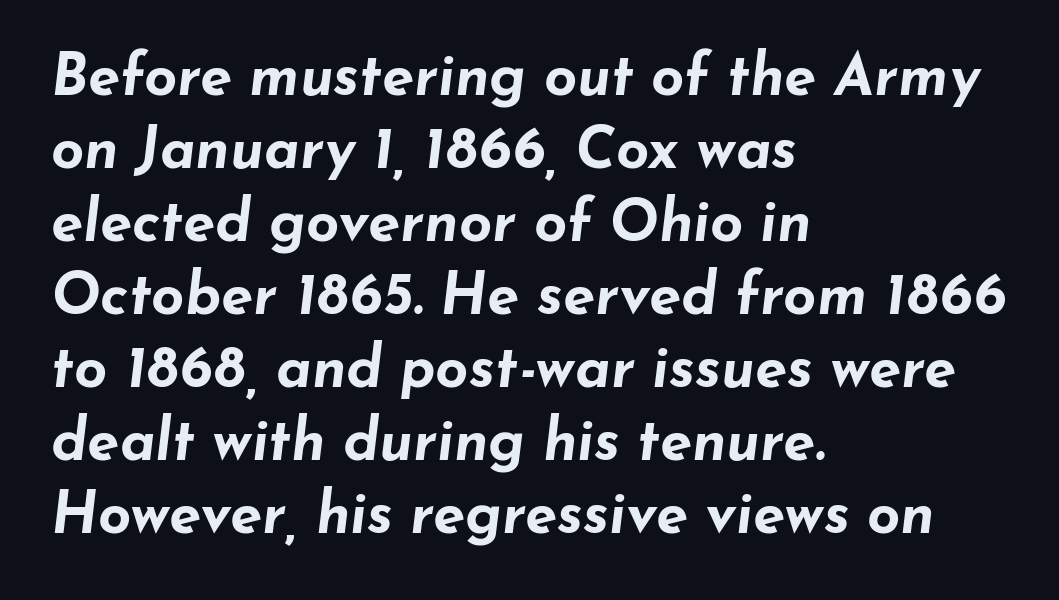
The image shows 58 px bold, wide type, italic (leaning right); set left-aligned, normal line spacing (1.26x), normal letter spacing, not underlined; low stroke contrast and a small x-height.
